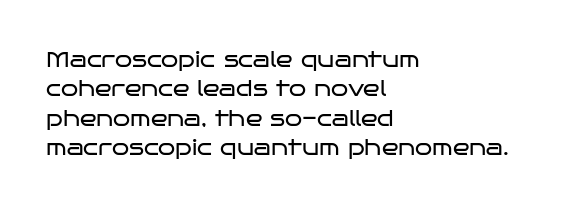
Bare-footed words on every line. Every stem runs plumb, perpendicular to the baseline. The typesetting does not lean heavy: it is not bold. Tracking value appears to be zero — textbook default spacing. The vertical gap from one line to the next is medium.
